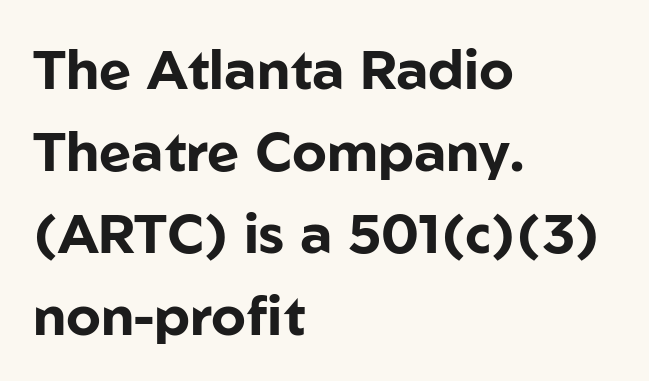
The image shows 55 px bold sans-serif type, upright; set left-aligned, normal line spacing (1.49x), normal letter spacing, not underlined; low stroke contrast and a medium x-height.
